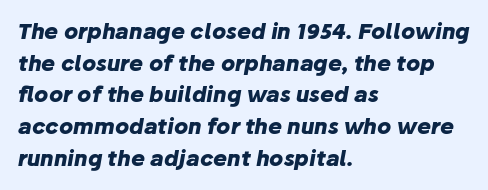
Q: Is the text bold? A: Yes.
Q: Is the text italic (slanted)? A: Yes, it leans right by about 10 degrees.
Q: Is the text underlined? A: No.
Q: How is the paragraph aligned? A: Left-aligned.
Q: Is the spacing between letters normal or unusually wide? A: Normal.
Q: Is the spacing between lines tight, normal or loose? A: Normal.
